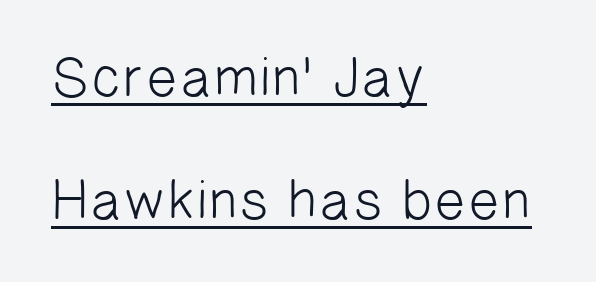
The image shows 56 px light sans-serif type; set left-aligned, loose line spacing (2.19x), normal letter spacing, underlined; low stroke contrast and a medium x-height.
